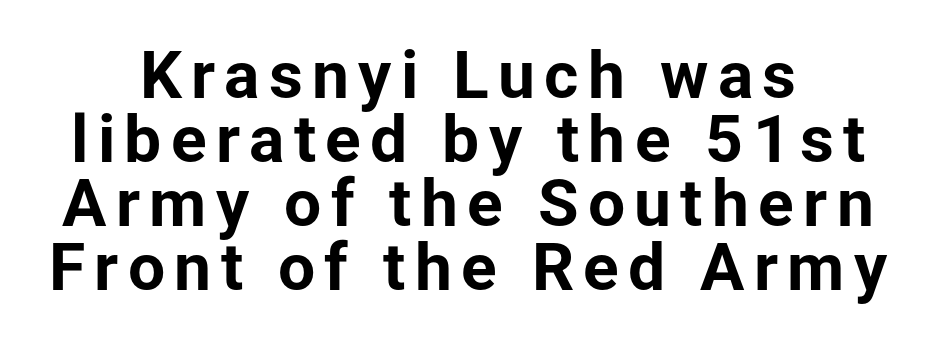
The image shows 66 px bold sans-serif type, upright; set centered, tight line spacing (0.97x), not underlined; low stroke contrast and a medium x-height.
